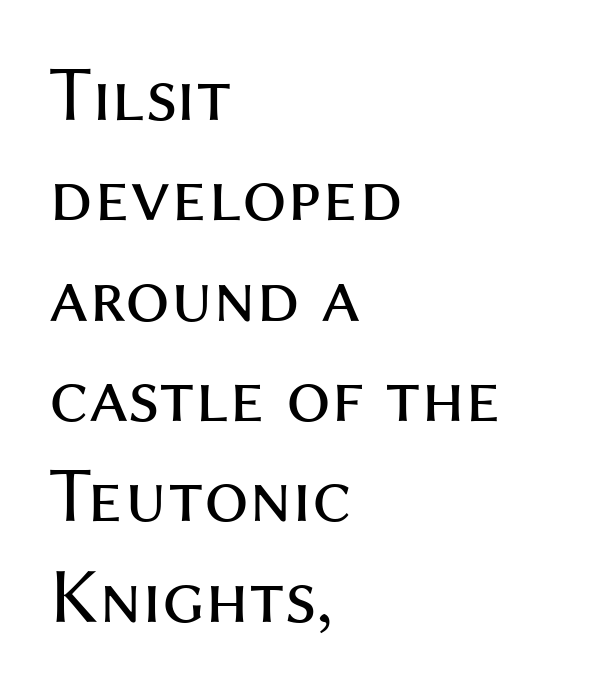
Q: Is the text bold? A: No.
Q: Is the text italic (slanted)? A: No, it is upright.
Q: Is the typeface a serif or a sans-serif typeface? A: Sans-serif.
Q: Is the text underlined? A: No.
Q: How is the paragraph aligned? A: Left-aligned.
Q: Is the spacing between letters normal or unusually wide? A: Normal.
Q: Is the spacing between lines tight, normal or loose? A: Normal.
Q: Width (condensed, normal, or wide)? A: Normal.
Q: Stroke contrast? A: Medium.
Q: x-height? A: Medium.
Q: Monospaced? A: No.
